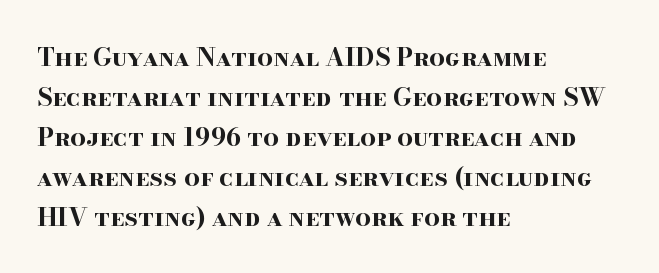
{"italic": "no", "bold": "yes", "underline": "no", "align": "left", "line_spacing": "normal", "line_spacing_ratio": 1.6, "letter_spacing": "normal", "letter_spacing_em": 0.0, "glyph_px": 25}
